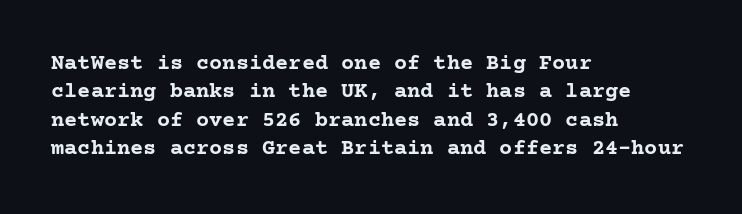
The image shows 22 px bold type, upright; set left-aligned, normal line spacing (1.29x), normal letter spacing, not underlined.
